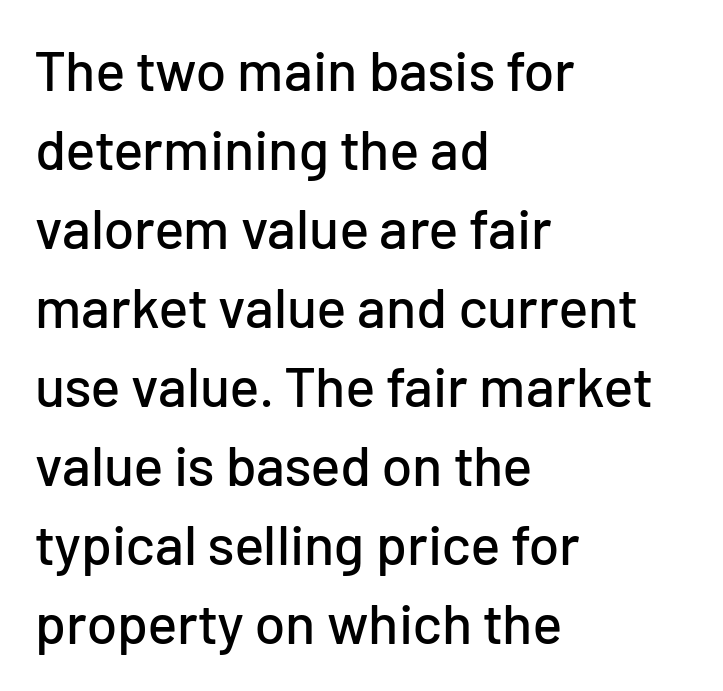
Q: Is the text italic (slanted)? A: No, it is upright.
Q: Is the typeface a serif or a sans-serif typeface? A: Sans-serif.
Q: Is the text underlined? A: No.
Q: How is the paragraph aligned? A: Left-aligned.
Q: Is the spacing between letters normal or unusually wide? A: Normal.
Q: Is the spacing between lines tight, normal or loose? A: Normal.
Q: Width (condensed, normal, or wide)? A: Normal.
Q: Stroke contrast? A: Low.
Q: x-height? A: Medium.
Q: Monospaced? A: No.
